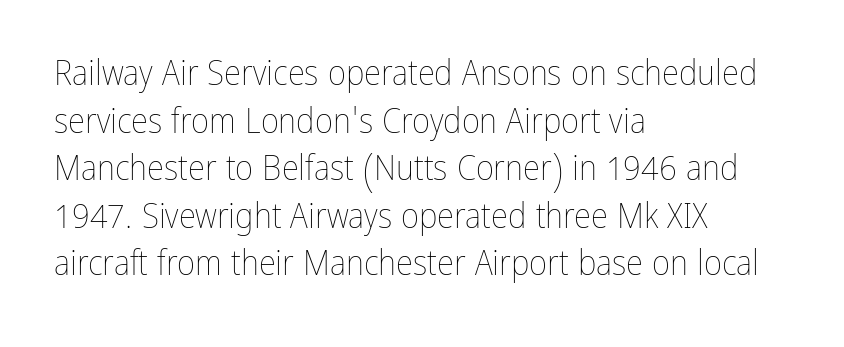
{"italic": "no", "bold": "no", "weight": "thin", "width": "condensed", "stroke_contrast": "low", "x_height": "medium", "monospaced": "no", "underline": "no", "align": "left", "line_spacing": "normal", "line_spacing_ratio": 1.36, "letter_spacing": "normal", "letter_spacing_em": 0.0, "glyph_px": 35}
